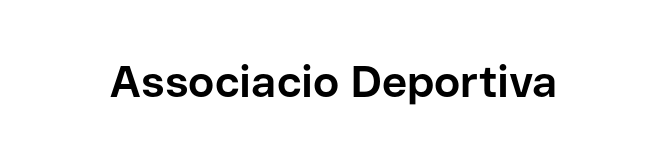
{"serif": "no", "italic": "no", "bold": "yes", "weight": "bold", "width": "normal", "stroke_contrast": "low", "x_height": "medium", "monospaced": "no", "underline": "no", "letter_spacing": "normal", "letter_spacing_em": 0.0, "glyph_px": 44}
